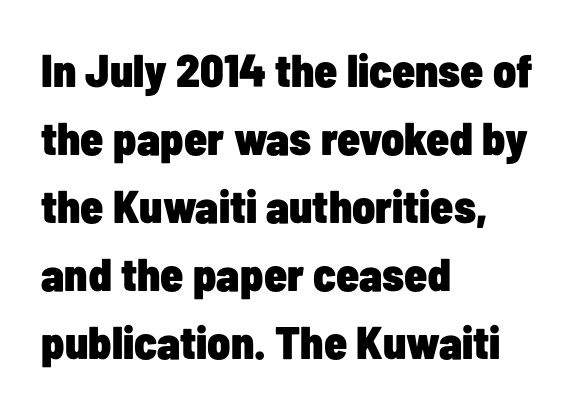
The image shows 46 px heavy, condensed sans-serif type, upright; set left-aligned, normal line spacing (1.48x), normal letter spacing, not underlined; low stroke contrast and a medium x-height.
